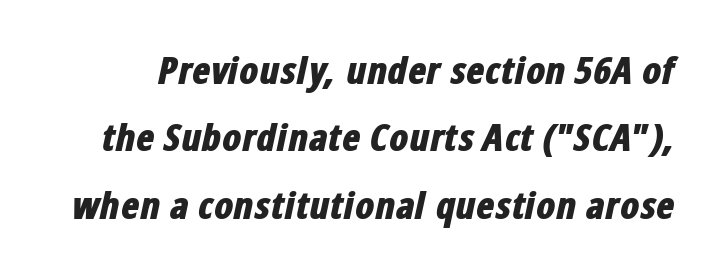
{"italic": "yes", "lean": "right", "slant_degrees": 12, "bold": "yes", "weight": "bold", "width": "condensed", "stroke_contrast": "low", "x_height": "medium", "monospaced": "no", "underline": "no", "line_spacing_ratio": 1.77, "letter_spacing": "normal", "letter_spacing_em": 0.0, "glyph_px": 38}
